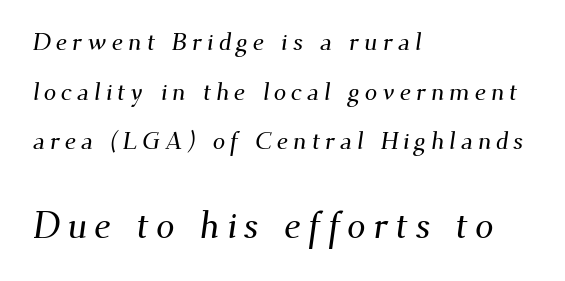
Q: Is the typeface a serif or a sans-serif typeface? A: Serif.
Q: Is the text underlined? A: No.
Q: How is the paragraph aligned? A: Left-aligned.
Q: Is the spacing between lines tight, normal or loose? A: Loose.
Q: Which block of text is set in a larger size, the first (top) or the second (bottom)? A: The second (bottom) one.
Q: Width (condensed, normal, or wide)? A: Normal.
Q: Stroke contrast? A: Medium.
Q: x-height? A: Small.
Q: Monospaced? A: No.
